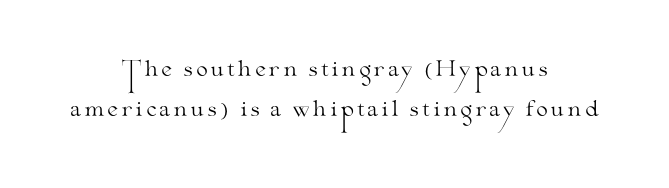
The image shows 21 px text type, upright; set centered, loose line spacing (1.9x), not underlined.
